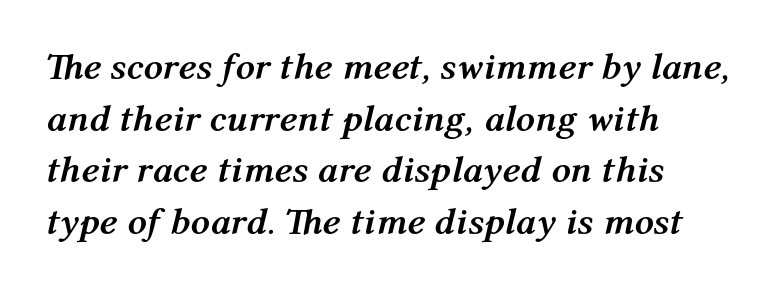
The image shows 38 px semibold type, italic (leaning right); set left-aligned, normal line spacing (1.36x), normal letter spacing, not underlined; medium stroke contrast and a medium x-height.
